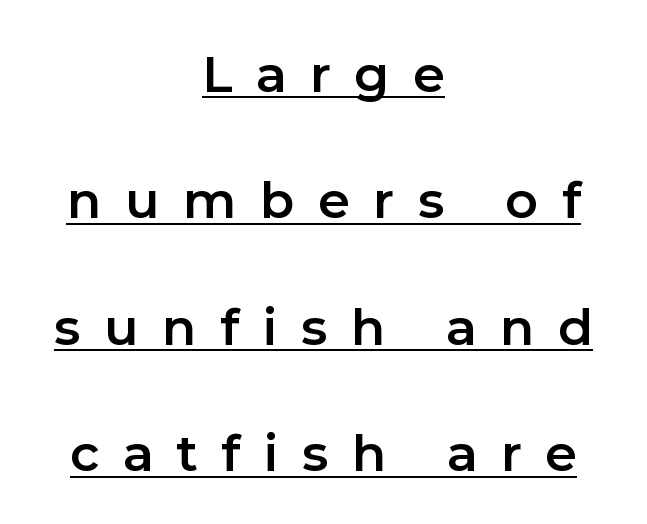
Q: Is the text bold? A: Semi-bold.
Q: Is the text italic (slanted)? A: No, it is upright.
Q: Is the typeface a serif or a sans-serif typeface? A: Sans-serif.
Q: Is the text underlined? A: Yes.
Q: How is the paragraph aligned? A: Centered.
Q: Is the spacing between letters normal or unusually wide? A: Unusually wide.
Q: Is the spacing between lines tight, normal or loose? A: Loose.
Q: Width (condensed, normal, or wide)? A: Normal.
Q: x-height? A: Medium.
Q: Monospaced? A: No.
